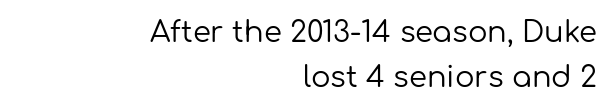
{"serif": "no", "italic": "no", "bold": "no", "weight": "regular", "width": "normal", "stroke_contrast": "low", "x_height": "medium", "monospaced": "no", "underline": "no", "align": "right", "line_spacing": "normal", "line_spacing_ratio": 1.56, "letter_spacing": "normal", "letter_spacing_em": 0.0, "glyph_px": 29}
